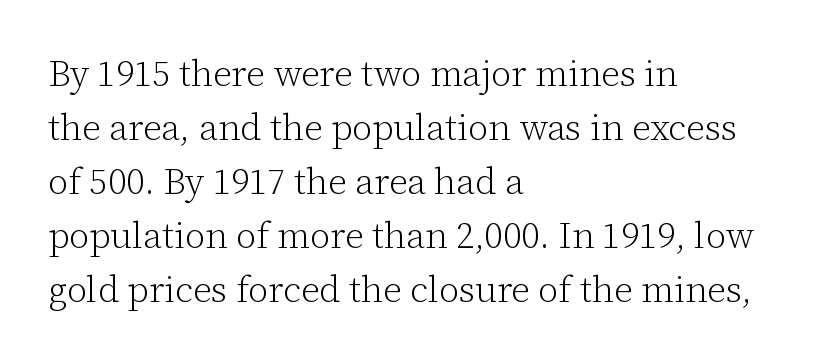
{"serif": "yes", "italic": "no", "bold": "no", "weight": "light", "width": "normal", "stroke_contrast": "low", "x_height": "medium", "monospaced": "no", "underline": "no", "align": "left", "line_spacing": "normal", "line_spacing_ratio": 1.5, "letter_spacing": "normal", "letter_spacing_em": 0.0, "glyph_px": 36}
